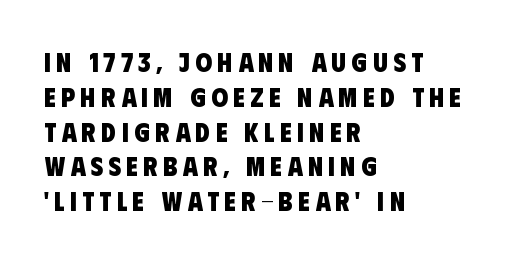
Successive baselines arrive at the customary interval. This rendering features lettering with no underline. A typesetter would call this heavily tracked-out type. Is the block centered? No — it sits flush against the left margin. The characters look thick and weighty, a clear bold.
